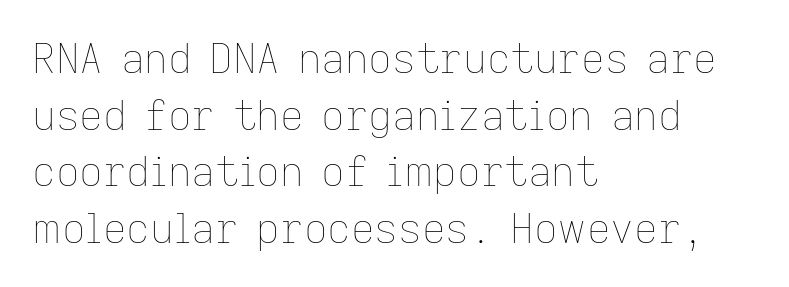
Q: Is the text bold? A: No.
Q: Is the text italic (slanted)? A: No, it is upright.
Q: Is the text underlined? A: No.
Q: How is the paragraph aligned? A: Left-aligned.
Q: Is the spacing between letters normal or unusually wide? A: Normal.
Q: Is the spacing between lines tight, normal or loose? A: Normal.
Q: Width (condensed, normal, or wide)? A: Normal.
Q: Stroke contrast? A: Low.
Q: x-height? A: Medium.
Q: Monospaced? A: No.
